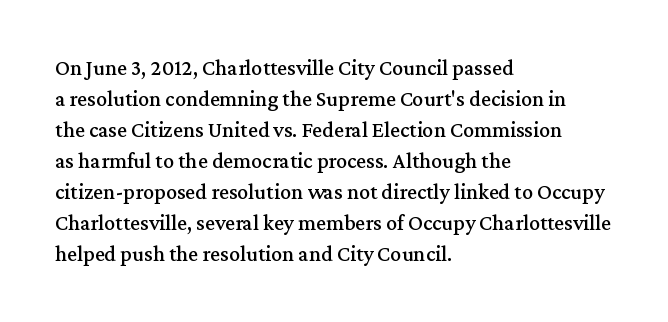
Q: Is the text italic (slanted)? A: No, it is upright.
Q: Is the text underlined? A: No.
Q: How is the paragraph aligned? A: Left-aligned.
Q: Is the spacing between letters normal or unusually wide? A: Normal.
Q: Is the spacing between lines tight, normal or loose? A: Normal.
